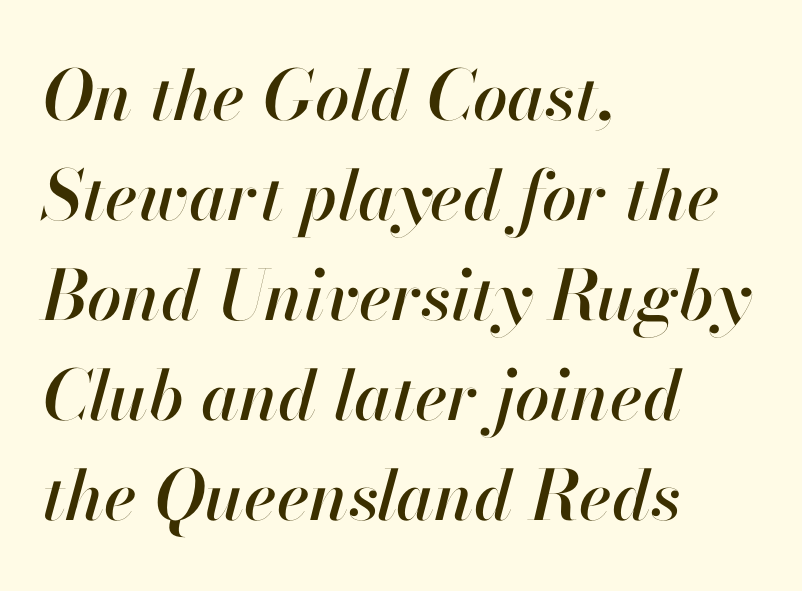
Q: Is the text italic (slanted)? A: Yes, it leans right by about 13 degrees.
Q: Is the text underlined? A: No.
Q: How is the paragraph aligned? A: Left-aligned.
Q: Is the spacing between letters normal or unusually wide? A: Normal.
Q: Is the spacing between lines tight, normal or loose? A: Normal.
Q: Width (condensed, normal, or wide)? A: Normal.
Q: Stroke contrast? A: High.
Q: x-height? A: Small.
Q: Monospaced? A: No.
